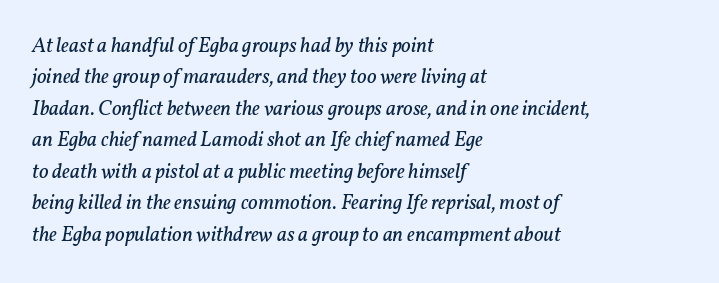
These lines are set flush left with a ragged right edge. The passage shown has conventional tracking throughout. When letters slant like this, we call the style italic. Has an underline been added? It has not. This sample keeps an unexceptional amount of space between lines.
